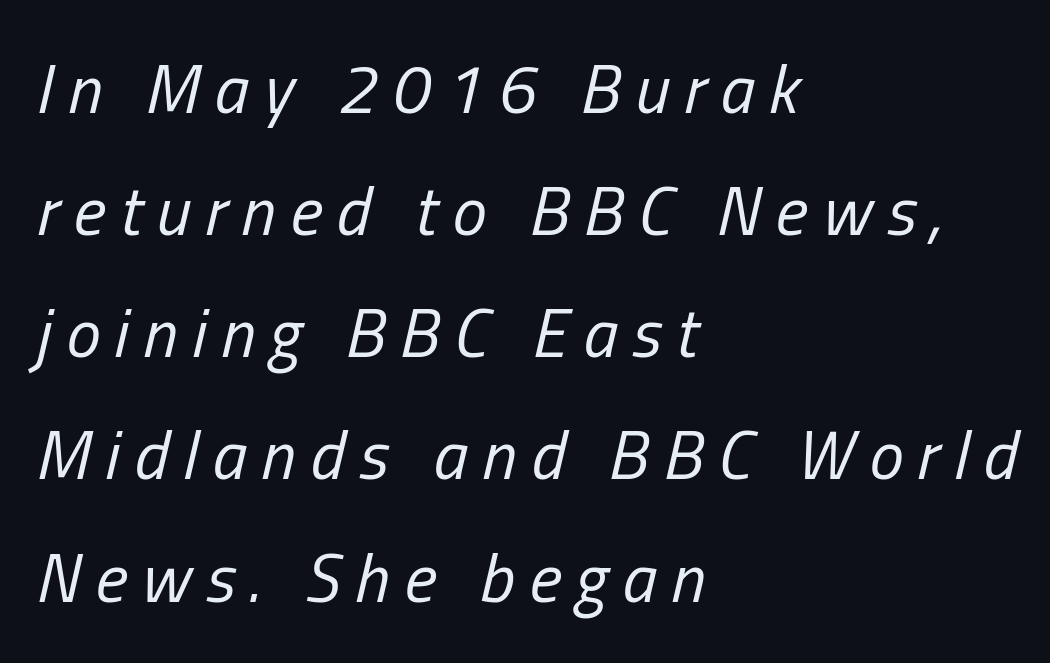
{"italic": "yes", "lean": "right", "slant_degrees": 13, "bold": "no", "weight": "regular", "width": "condensed", "stroke_contrast": "low", "x_height": "medium", "monospaced": "no", "underline": "no", "align": "left", "line_spacing_ratio": 1.77, "letter_spacing": "wide", "letter_spacing_em": 0.21, "glyph_px": 69}
